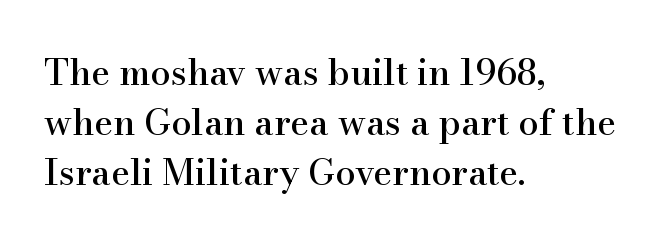
The ragged edge is on the right, which tells us the setting is flush left. The gap between lines stays unmarked. Think of a printed novel: that variable character pitch is what you see here. The passage shown stacks its lines at a standard gap. Nothing unusual about the tracking: characters are spaced as the font intends.
